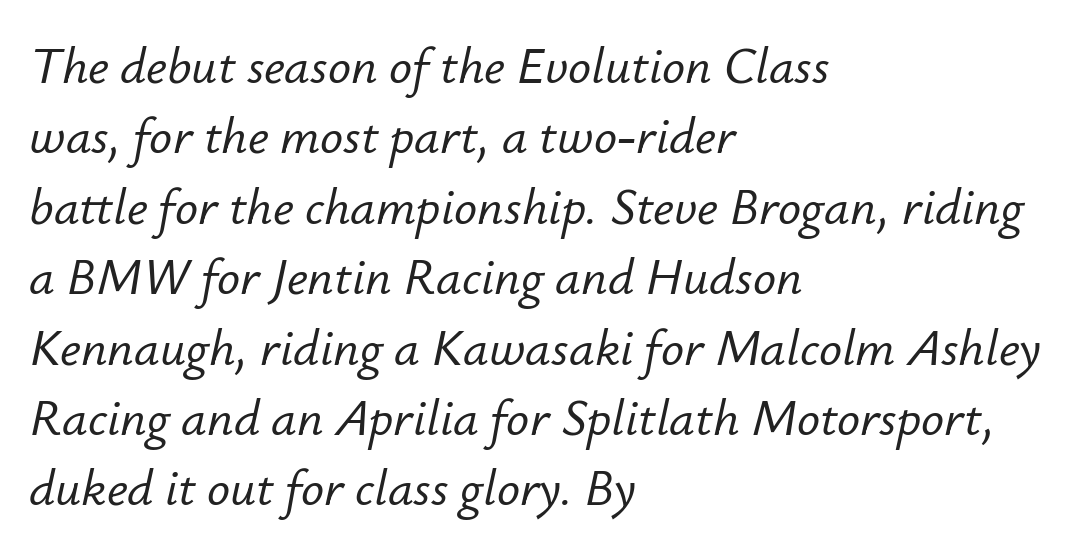
{"italic": "yes", "lean": "right", "slant_degrees": 12, "width": "normal", "stroke_contrast": "low", "x_height": "small", "monospaced": "no", "underline": "no", "align": "left", "line_spacing": "normal", "line_spacing_ratio": 1.38, "letter_spacing": "normal", "letter_spacing_em": 0.0, "glyph_px": 51}
